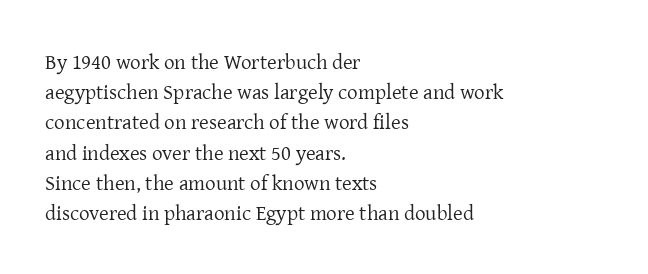
Regarding leading, the lines here are spaced in the standard way. Underline: absent. A classic flush-left, rag-right setting is used for this passage. Every character sits straight up, as roman type does.
